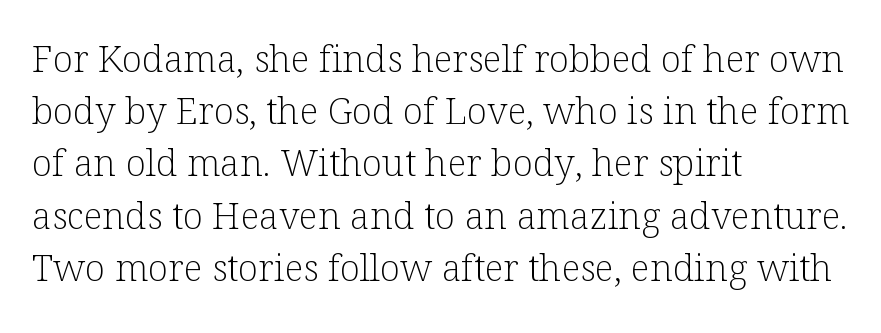
Q: Is the text bold? A: No.
Q: Is the text italic (slanted)? A: No, it is upright.
Q: Is the typeface a serif or a sans-serif typeface? A: Serif.
Q: Is the text underlined? A: No.
Q: How is the paragraph aligned? A: Left-aligned.
Q: Is the spacing between letters normal or unusually wide? A: Normal.
Q: Is the spacing between lines tight, normal or loose? A: Normal.
Q: Width (condensed, normal, or wide)? A: Normal.
Q: Stroke contrast? A: Low.
Q: x-height? A: Medium.
Q: Monospaced? A: No.
